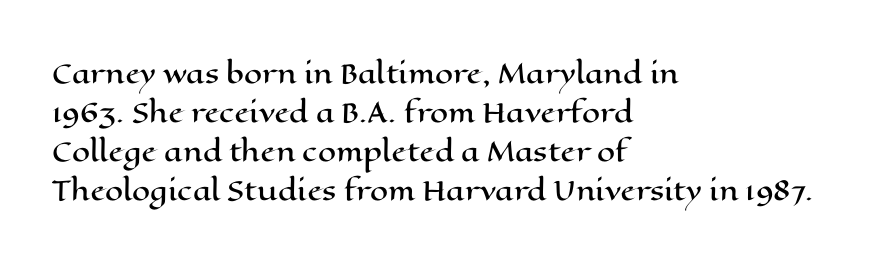
The compositor pushed each line to the left boundary. Every stem runs plumb, perpendicular to the baseline. This sample keeps an unexceptional amount of space between lines. Here the glyphs are tracked normally, forming tight word shapes. Descender tails drop into unmarked territory.
